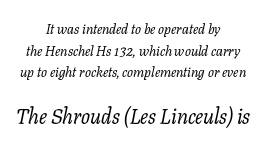
The image shows 21 px text type, italic (leaning right); set centered, normal line spacing (1.54x), normal letter spacing, not underlined; the second (bottom) block is 1.5x larger.
